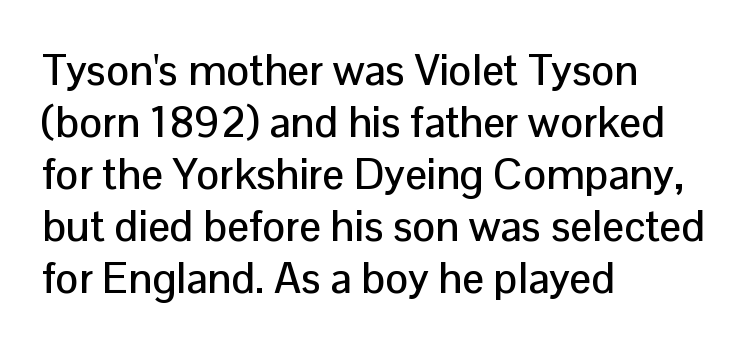
Q: Is the text italic (slanted)? A: No, it is upright.
Q: Is the typeface a serif or a sans-serif typeface? A: Sans-serif.
Q: Is the text underlined? A: No.
Q: How is the paragraph aligned? A: Left-aligned.
Q: Is the spacing between letters normal or unusually wide? A: Normal.
Q: Width (condensed, normal, or wide)? A: Normal.
Q: Stroke contrast? A: Low.
Q: x-height? A: Medium.
Q: Monospaced? A: No.
